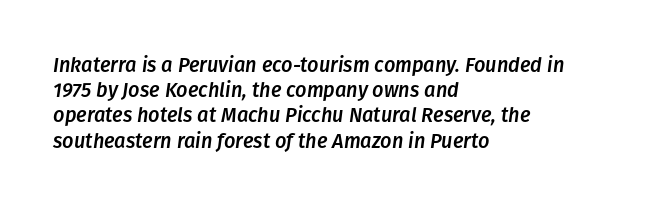
The image shows 20 px text type, italic (leaning right); set left-aligned, normal line spacing (1.26x), normal letter spacing, not underlined.
